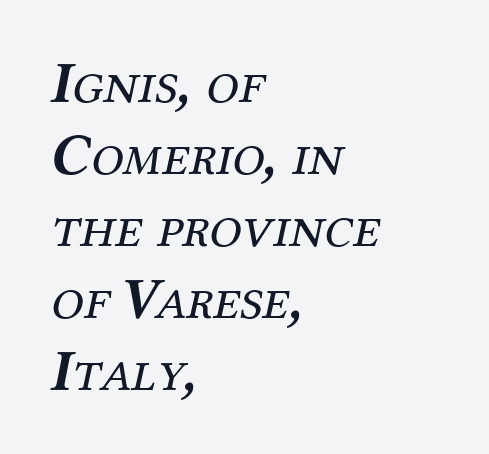
Q: Is the text bold? A: No.
Q: Is the text italic (slanted)? A: Yes, it leans right by about 12 degrees.
Q: Is the typeface a serif or a sans-serif typeface? A: Serif.
Q: Is the text underlined? A: No.
Q: How is the paragraph aligned? A: Left-aligned.
Q: Is the spacing between letters normal or unusually wide? A: Normal.
Q: Width (condensed, normal, or wide)? A: Normal.
Q: Stroke contrast? A: Medium.
Q: x-height? A: Medium.
Q: Monospaced? A: No.
